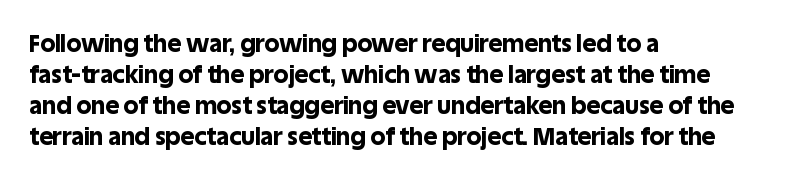
The image shows 24 px bold type, upright; set left-aligned, normal line spacing (1.29x), normal letter spacing, not underlined.
